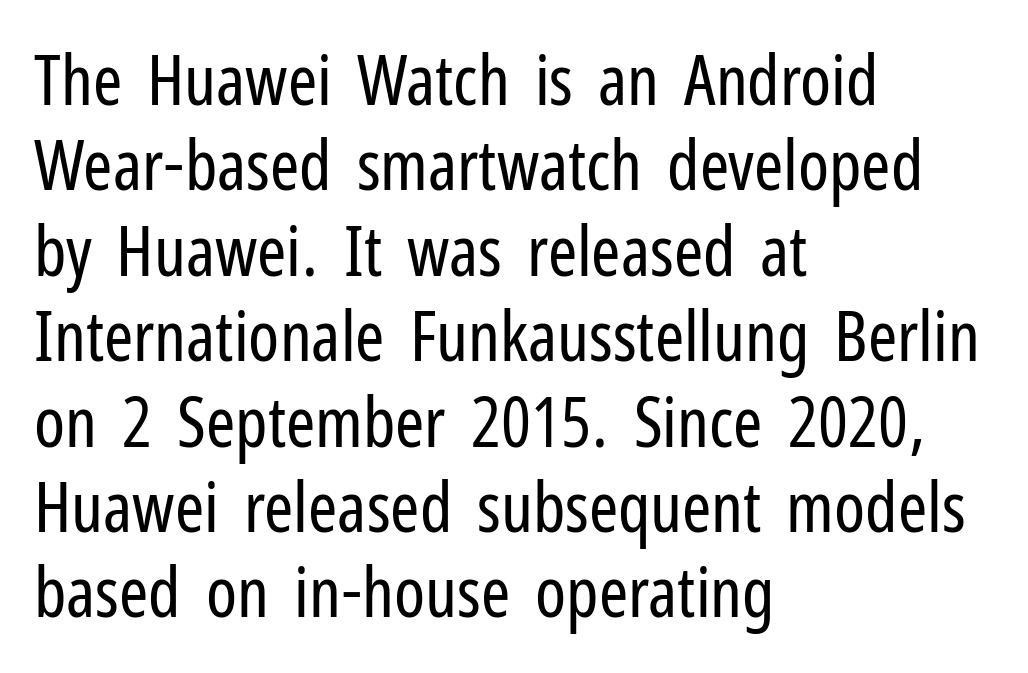
No italicization has been applied; the sample stays upright. This is not heavy type; no bold has been used. The passage shown is typeset with a sans-serif family. Here the designer chose a conventional face with non-uniform glyph widths.
